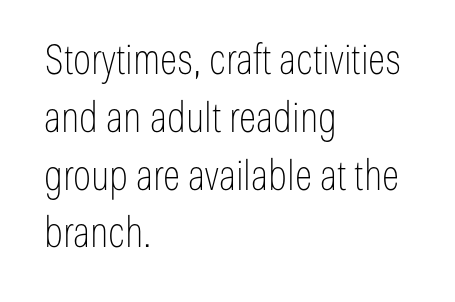
{"serif": "no", "italic": "no", "bold": "no", "weight": "thin", "width": "condensed", "stroke_contrast": "low", "x_height": "medium", "monospaced": "no", "underline": "no", "align": "left", "line_spacing": "normal", "line_spacing_ratio": 1.41, "letter_spacing": "normal", "letter_spacing_em": 0.0, "glyph_px": 41}
